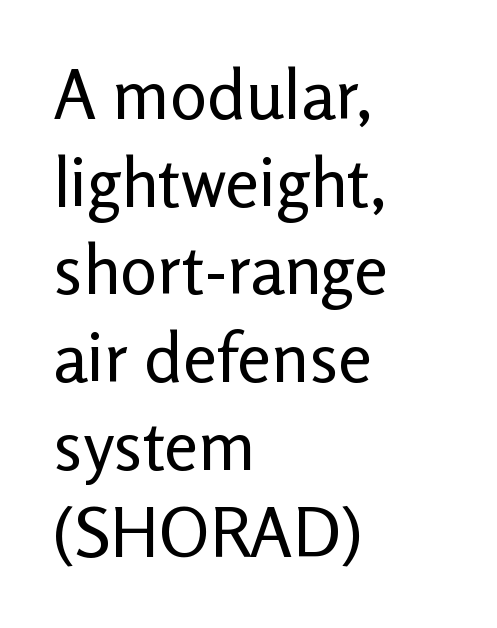
{"serif": "no", "italic": "no", "bold": "no", "weight": "regular", "width": "normal", "stroke_contrast": "low", "x_height": "medium", "monospaced": "no", "underline": "no", "align": "left", "line_spacing": "normal", "line_spacing_ratio": 1.27, "letter_spacing": "normal", "letter_spacing_em": 0.0, "glyph_px": 69}
